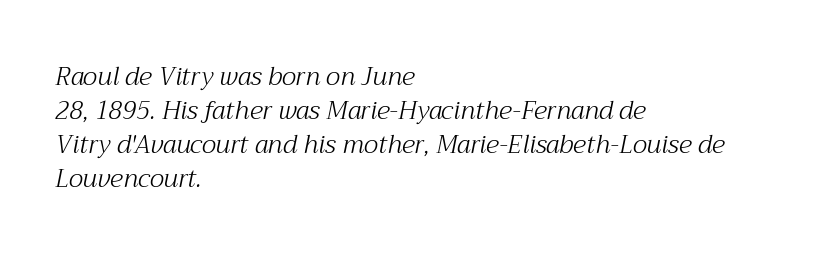
The image shows 25 px text type, italic (leaning right); set left-aligned, normal line spacing (1.36x), normal letter spacing, not underlined.
